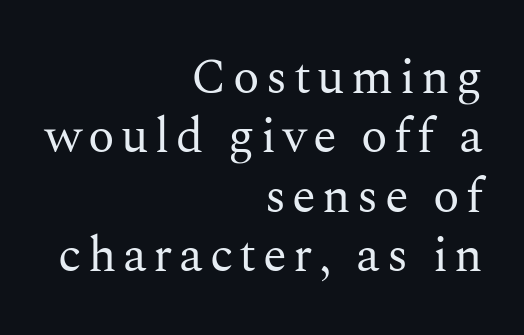
The letters look calm and open, with moderate or lighter stems. Proportional: the letters do not fall into vertical columns. Which margin do the lines hug? The right one — the left edge is uneven. A serif font was chosen for this passage. This is roman type, the default non-slanted kind. Type without underlining.
